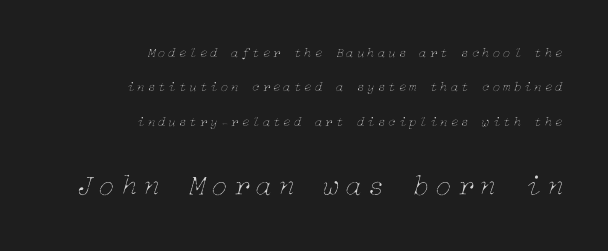
The image shows 30 px thin type, italic (leaning right); set right-aligned, loose line spacing (2.46x), unusually wide letter spacing (+0.2 em), not underlined; the second (bottom) block is 2.14x larger; low stroke contrast and a medium x-height.
